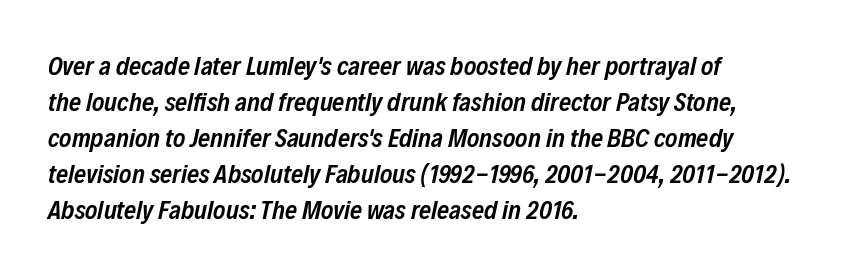
{"italic": "yes", "lean": "right", "slant_degrees": 12, "bold": "semi", "underline": "no", "align": "left", "line_spacing": "normal", "line_spacing_ratio": 1.38, "letter_spacing": "normal", "letter_spacing_em": 0.0, "glyph_px": 26}
